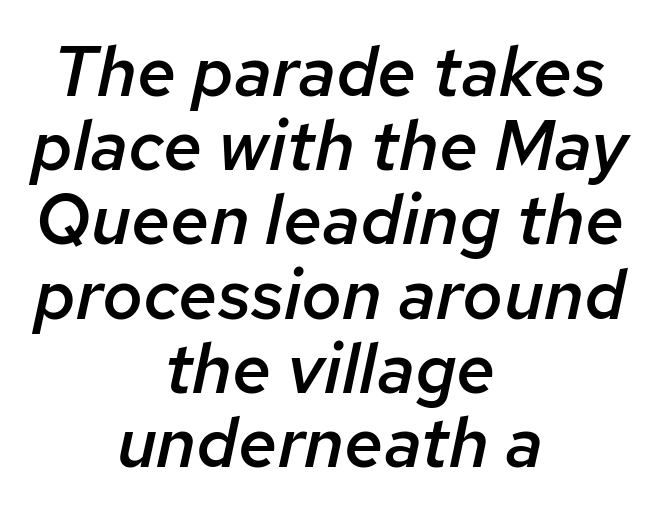
{"italic": "yes", "lean": "right", "slant_degrees": 12, "bold": "semi", "weight": "semibold", "width": "normal", "stroke_contrast": "low", "x_height": "medium", "monospaced": "no", "underline": "no", "align": "center", "line_spacing": "tight", "line_spacing_ratio": 1.06, "letter_spacing": "normal", "letter_spacing_em": 0.0, "glyph_px": 70}
